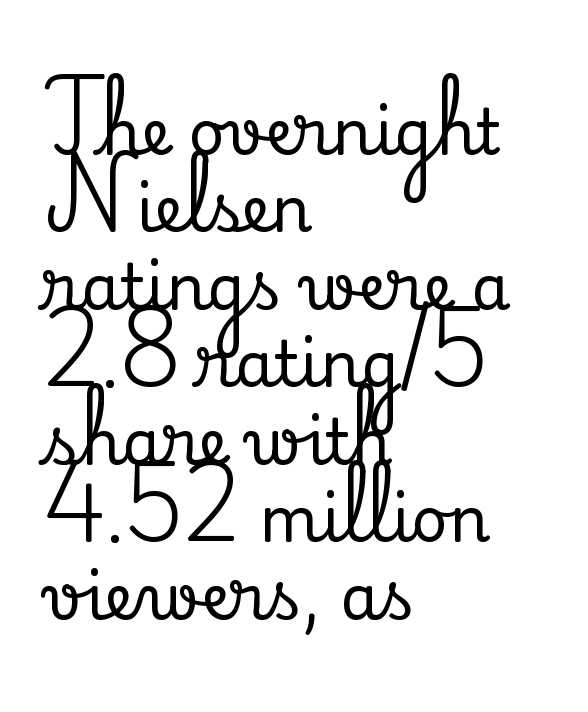
A typesetter would call this proportional, since set widths differ per character. The rendering keeps characters at their native spacing. The lettering stays uniformly vertical, giving the passage a roman look. Classification — serif.
